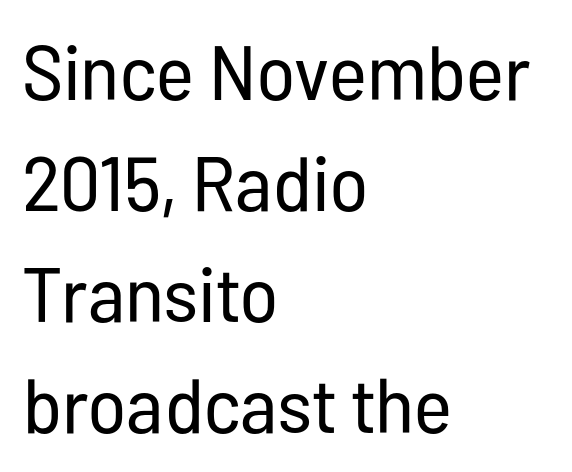
{"serif": "no", "italic": "no", "bold": "no", "weight": "regular", "width": "condensed", "stroke_contrast": "low", "x_height": "medium", "monospaced": "no", "underline": "no", "align": "left", "line_spacing": "normal", "line_spacing_ratio": 1.44, "letter_spacing": "normal", "letter_spacing_em": 0.0, "glyph_px": 77}
